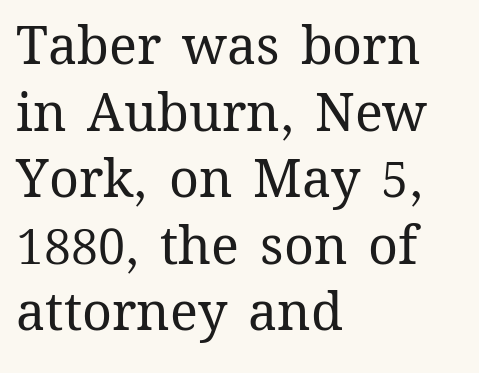
{"italic": "no", "bold": "no", "weight": "regular", "width": "normal", "stroke_contrast": "medium", "x_height": "medium", "monospaced": "no", "underline": "no", "align": "left", "line_spacing": "normal", "line_spacing_ratio": 1.28, "letter_spacing": "normal", "letter_spacing_em": 0.0, "glyph_px": 52}
